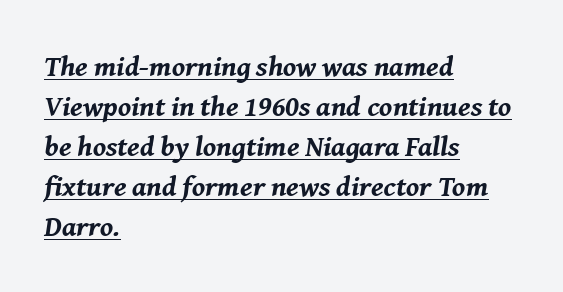
The image shows 29 px bold type, italic (leaning right); set left-aligned, normal line spacing (1.38x), normal letter spacing, underlined; medium stroke contrast and a medium x-height.
